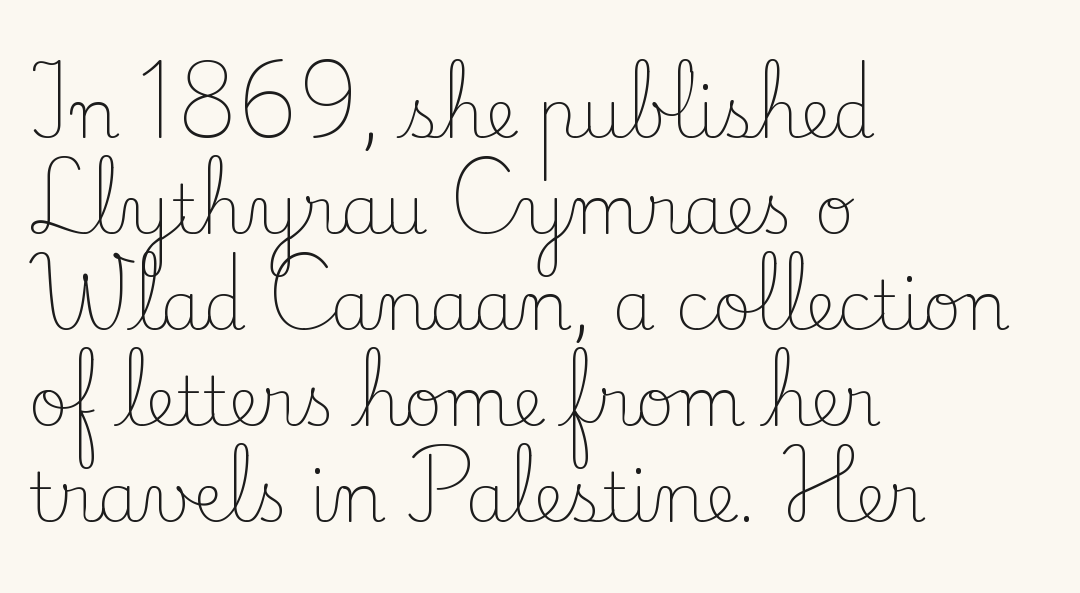
The image shows 68 px light serif type, upright; set left-aligned, normal line spacing (1.41x), normal letter spacing, not underlined; low stroke contrast and a small x-height.
